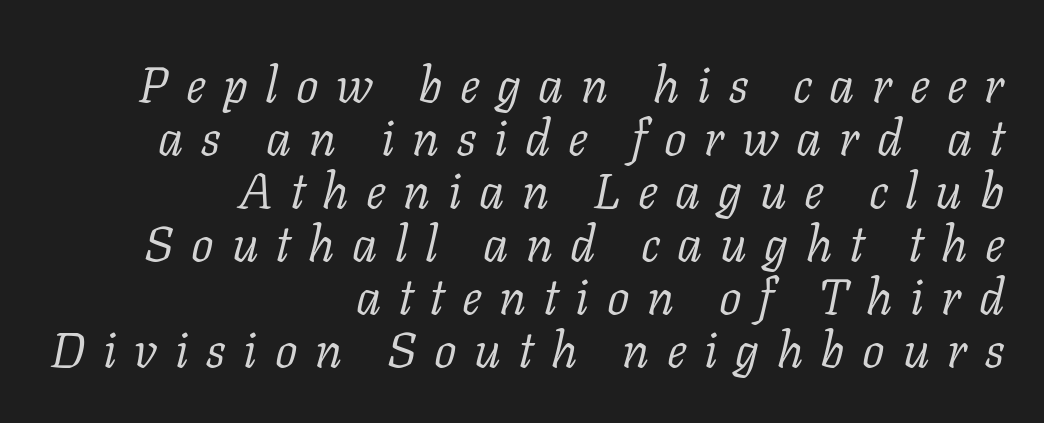
{"serif": "yes", "italic": "yes", "lean": "right", "slant_degrees": 11, "bold": "no", "weight": "light", "width": "normal", "stroke_contrast": "low", "x_height": "medium", "monospaced": "no", "underline": "no", "align": "right", "line_spacing": "tight", "line_spacing_ratio": 1.06, "letter_spacing": "wide", "letter_spacing_em": 0.35, "glyph_px": 50}
